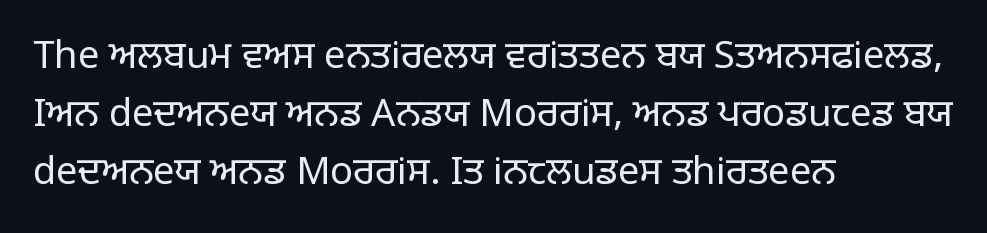
Q: Is the text bold? A: No.
Q: Is the text italic (slanted)? A: No, it is upright.
Q: Is the typeface a serif or a sans-serif typeface? A: Sans-serif.
Q: Is the text underlined? A: No.
Q: How is the paragraph aligned? A: Left-aligned.
Q: Is the spacing between letters normal or unusually wide? A: Normal.
Q: Is the spacing between lines tight, normal or loose? A: Normal.
Q: Width (condensed, normal, or wide)? A: Normal.
Q: Stroke contrast? A: Low.
Q: x-height? A: Large.
Q: Monospaced? A: No.
